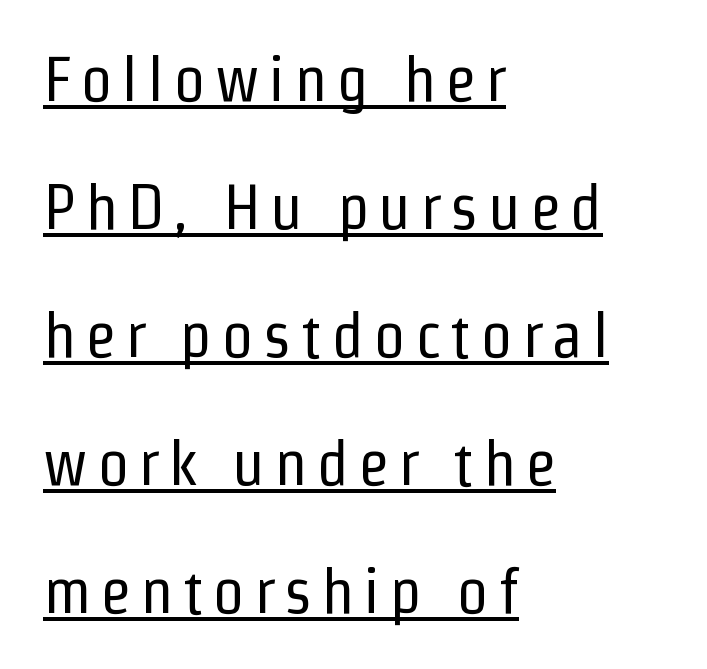
{"serif": "no", "italic": "no", "bold": "no", "weight": "regular", "width": "condensed", "stroke_contrast": "low", "x_height": "medium", "monospaced": "no", "underline": "yes", "align": "left", "line_spacing": "loose", "line_spacing_ratio": 2.0, "glyph_px": 64}
